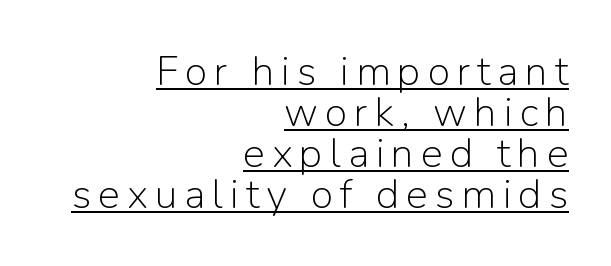
Rendered with straight, roman letterforms. The letters advance in unequal steps, a hallmark of proportional type. Like a heading marked for emphasis, these lines bear an underscore. Baseline-to-baseline distance is barely more than the letter height. The passage shown is not bold in any degree. The setting favours the right margin, as signatures and pull-quotes sometimes do.
